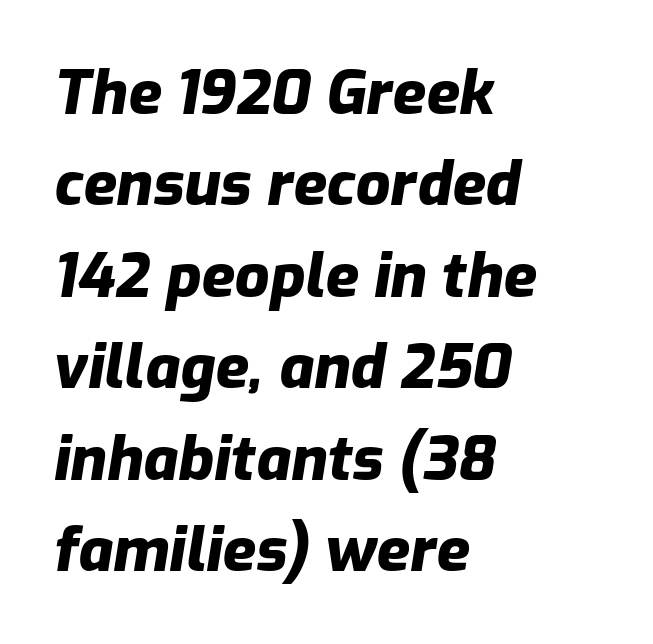
Q: Is the text bold? A: Yes.
Q: Is the text italic (slanted)? A: Yes, it leans right by about 9 degrees.
Q: Is the text underlined? A: No.
Q: How is the paragraph aligned? A: Left-aligned.
Q: Is the spacing between letters normal or unusually wide? A: Normal.
Q: Is the spacing between lines tight, normal or loose? A: Normal.
Q: Width (condensed, normal, or wide)? A: Normal.
Q: Stroke contrast? A: Low.
Q: x-height? A: Medium.
Q: Monospaced? A: No.
